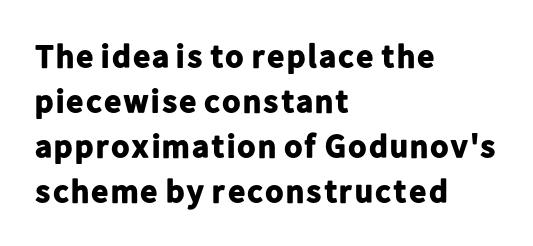
{"serif": "no", "italic": "no", "bold": "yes", "weight": "bold", "width": "normal", "stroke_contrast": "low", "x_height": "medium", "monospaced": "no", "underline": "no", "align": "left", "line_spacing": "normal", "line_spacing_ratio": 1.36, "letter_spacing": "normal", "letter_spacing_em": 0.0, "glyph_px": 33}
